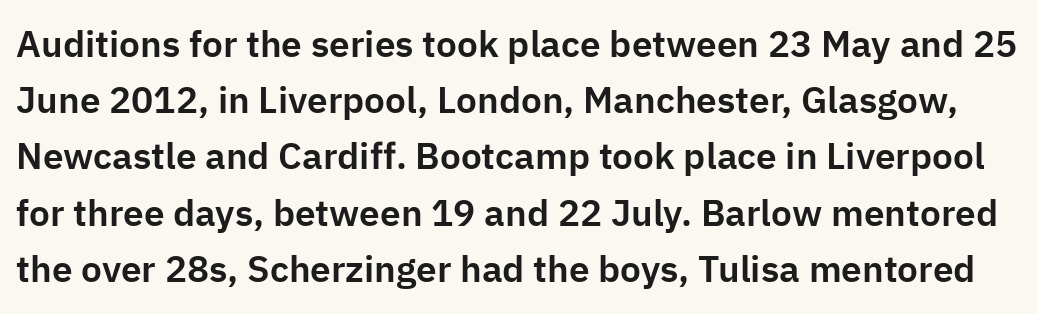
Q: Is the text italic (slanted)? A: No, it is upright.
Q: Is the typeface a serif or a sans-serif typeface? A: Sans-serif.
Q: Is the text underlined? A: No.
Q: Is the spacing between letters normal or unusually wide? A: Normal.
Q: Is the spacing between lines tight, normal or loose? A: Normal.
Q: Width (condensed, normal, or wide)? A: Normal.
Q: Stroke contrast? A: Low.
Q: x-height? A: Medium.
Q: Monospaced? A: No.
